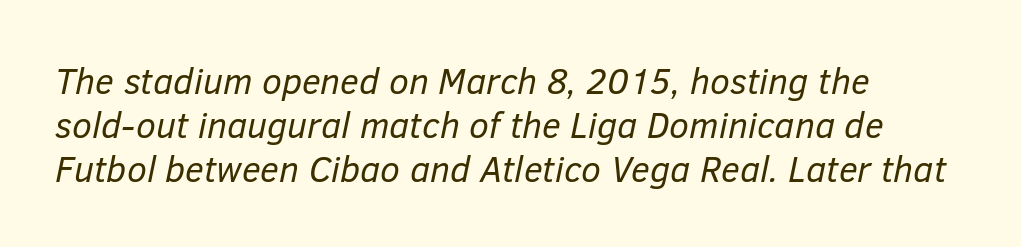
{"italic": "yes", "lean": "right", "slant_degrees": 12, "bold": "no", "weight": "regular", "width": "normal", "stroke_contrast": "low", "x_height": "medium", "monospaced": "no", "underline": "no", "align": "left", "line_spacing_ratio": 1.22, "letter_spacing": "normal", "letter_spacing_em": 0.0, "glyph_px": 36}
